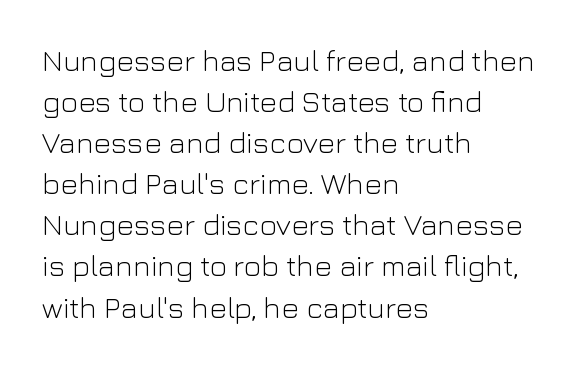
The image shows 30 px light sans-serif type, upright; set left-aligned, normal line spacing (1.37x), normal letter spacing, not underlined; low stroke contrast and a medium x-height.
